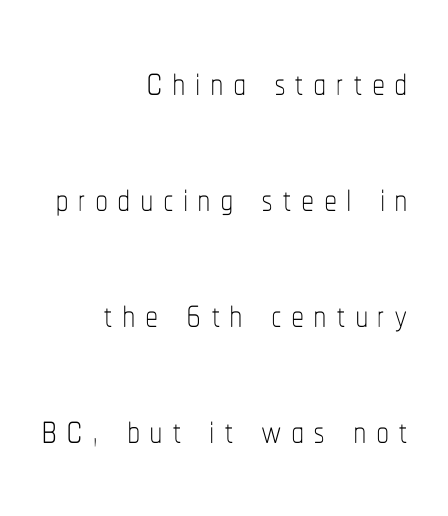
The image shows 53 px thin, condensed type, upright; set right-aligned, loose line spacing (2.19x), not underlined; low stroke contrast and a medium x-height.
